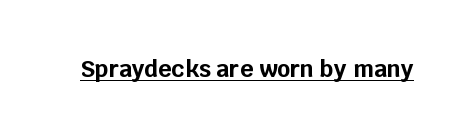
The image shows 23 px bold type, upright; set normal letter spacing, underlined.
